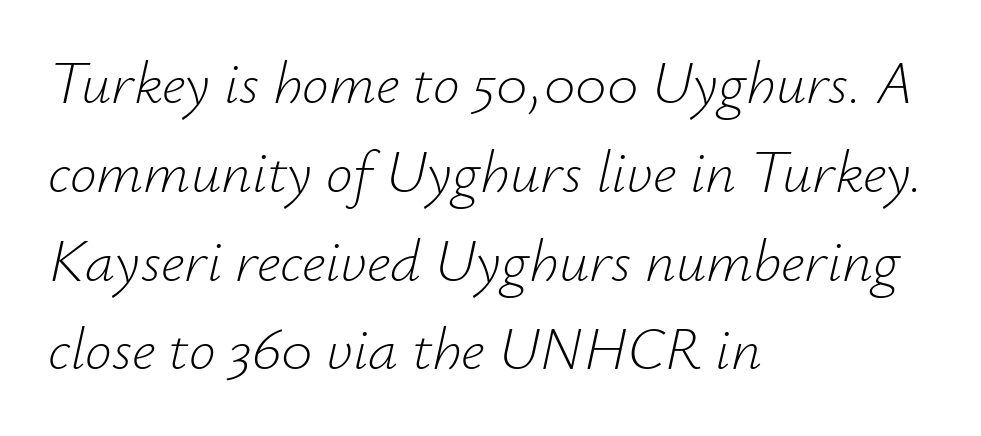
The image shows 60 px light type, italic (leaning right); set left-aligned, normal line spacing (1.48x), normal letter spacing, not underlined; low stroke contrast and a small x-height.
